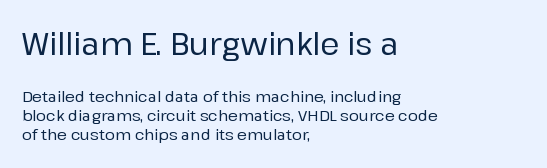
The image shows 30 px sans-serif type, upright; set left-aligned, normal line spacing (1.29x), normal letter spacing, not underlined; the first (top) block is 2.0x larger; low stroke contrast and a medium x-height.
